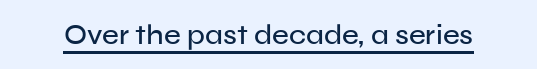
No feet cap the strokes, marking this as sans-serif type. Do the characters align in a grid? No, the font is proportional. Characters follow at the spacing the type designer built in. Glance below the letters and you will spot a drawn line. Nope, not italic — everything's standing straight.
